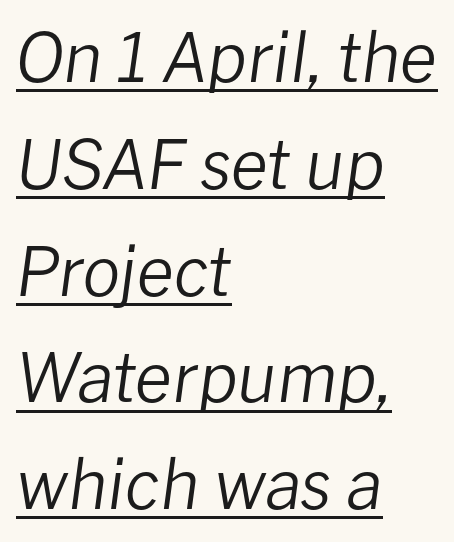
{"italic": "yes", "lean": "right", "slant_degrees": 8, "bold": "no", "weight": "regular", "width": "normal", "stroke_contrast": "low", "x_height": "medium", "monospaced": "no", "underline": "yes", "align": "left", "line_spacing": "normal", "line_spacing_ratio": 1.57, "letter_spacing": "normal", "letter_spacing_em": 0.0, "glyph_px": 68}
